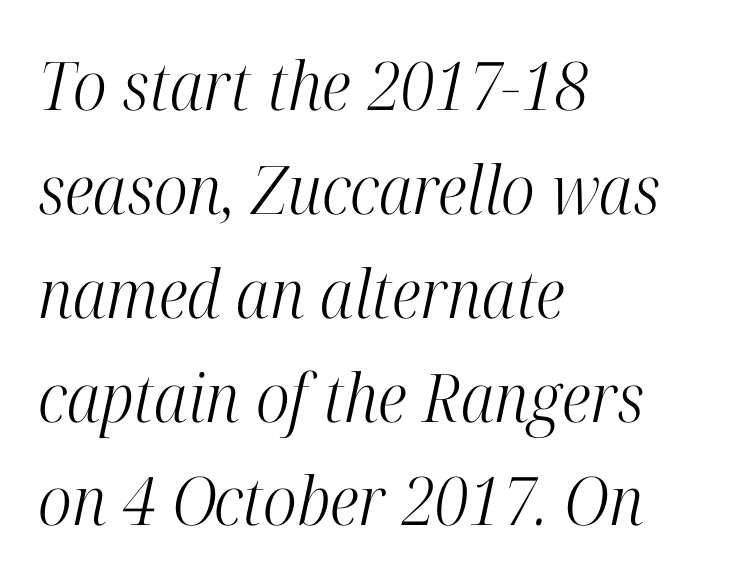
This sample has the flowing, uneven cadence of proportional lettering. This is oblique type, the kind used for emphasis or titles. Stems and bowls with no extra thickness — not bold. How are the letters spaced? Ordinarily, with no added tracking. This sample uses a serif face.
